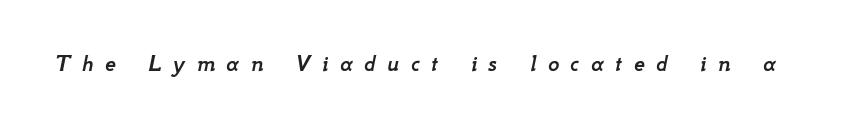
Q: Is the text italic (slanted)? A: Yes, it leans right by about 12 degrees.
Q: Is the text underlined? A: No.
Q: Is the spacing between letters normal or unusually wide? A: Unusually wide.
